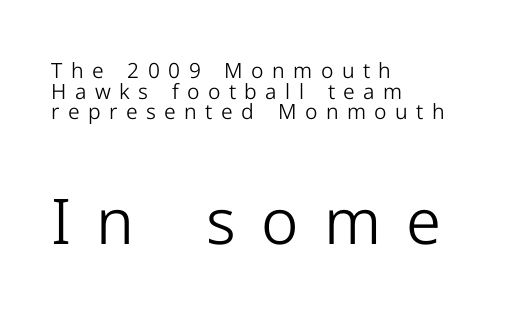
Casual observation: everything's shoved over to the left. The letterforms sit at book weight or below. Baseline-to-baseline distance is barely more than the letter height. The string is rendered with underlining switched off. The lettering stays uniformly vertical, giving the passage a roman look.
